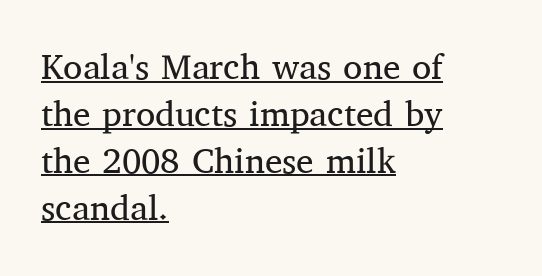
Regarding leading, the lines here are spaced in the standard way. This reads as an unemphasized weight, regular at the heaviest. A typesetter would call this proportional, since set widths differ per character. Caption: standard tracking, unaltered.
